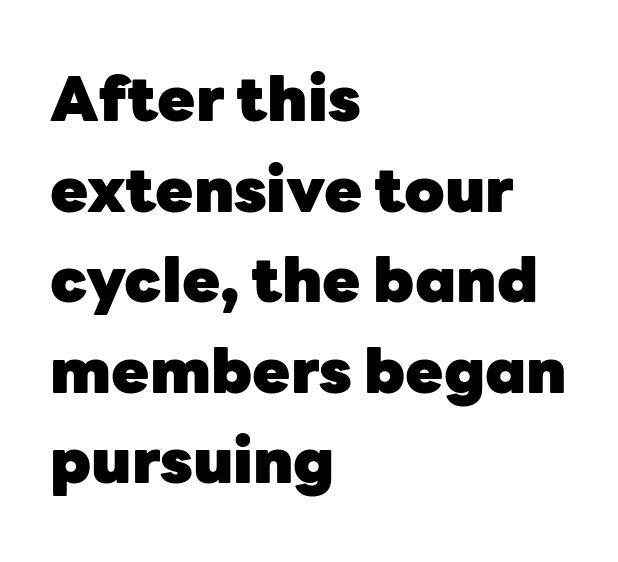
Q: Is the text bold? A: Yes.
Q: Is the text italic (slanted)? A: No, it is upright.
Q: Is the typeface a serif or a sans-serif typeface? A: Sans-serif.
Q: Is the text underlined? A: No.
Q: How is the paragraph aligned? A: Left-aligned.
Q: Is the spacing between letters normal or unusually wide? A: Normal.
Q: Is the spacing between lines tight, normal or loose? A: Normal.
Q: Width (condensed, normal, or wide)? A: Normal.
Q: Stroke contrast? A: Low.
Q: x-height? A: Medium.
Q: Monospaced? A: No.
